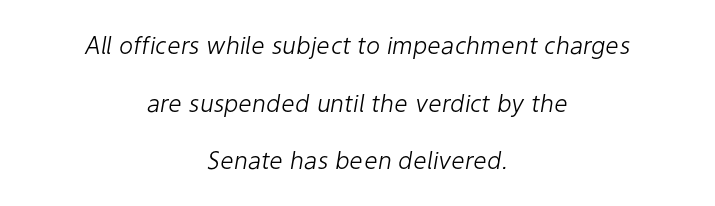
{"italic": "yes", "lean": "right", "slant_degrees": 9, "bold": "no", "underline": "no", "align": "center", "line_spacing": "loose", "line_spacing_ratio": 2.4, "letter_spacing": "normal", "letter_spacing_em": 0.0, "glyph_px": 24}
